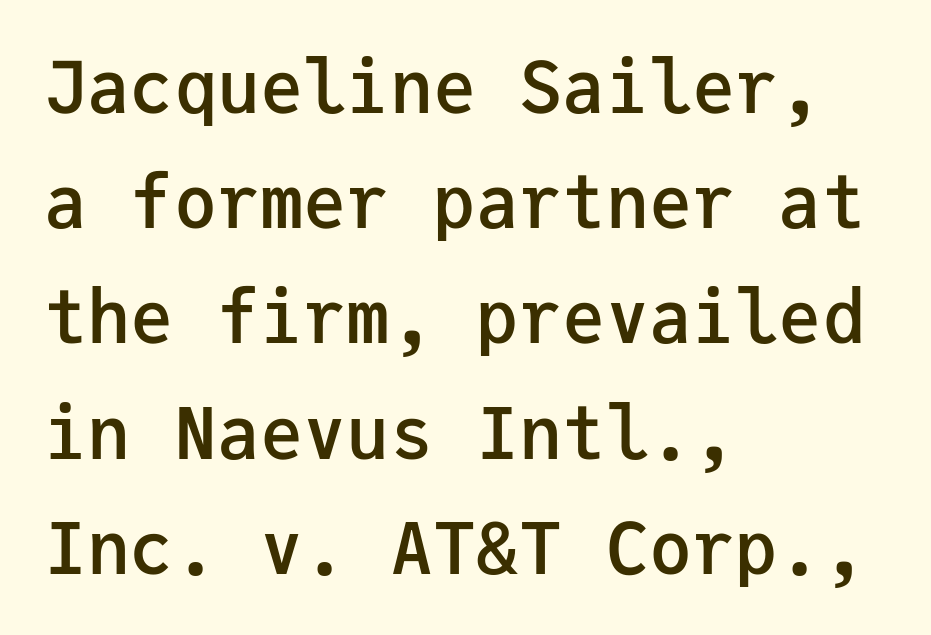
{"serif": "no", "italic": "no", "bold": "semi", "weight": "semibold", "width": "normal", "stroke_contrast": "low", "x_height": "medium", "monospaced": "yes", "underline": "no", "align": "left", "line_spacing": "normal", "line_spacing_ratio": 1.6, "letter_spacing": "normal", "letter_spacing_em": 0.0, "glyph_px": 72}
